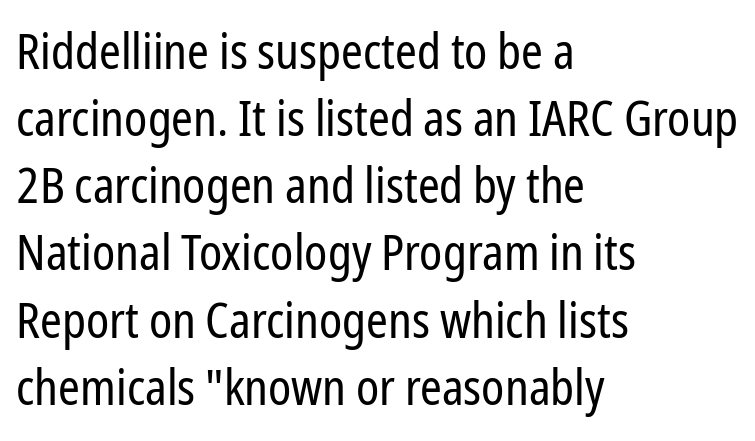
Q: Is the text bold? A: No.
Q: Is the text italic (slanted)? A: No, it is upright.
Q: Is the typeface a serif or a sans-serif typeface? A: Sans-serif.
Q: Is the text underlined? A: No.
Q: How is the paragraph aligned? A: Left-aligned.
Q: Is the spacing between letters normal or unusually wide? A: Normal.
Q: Is the spacing between lines tight, normal or loose? A: Normal.
Q: Width (condensed, normal, or wide)? A: Condensed.
Q: Stroke contrast? A: Low.
Q: x-height? A: Medium.
Q: Monospaced? A: No.
